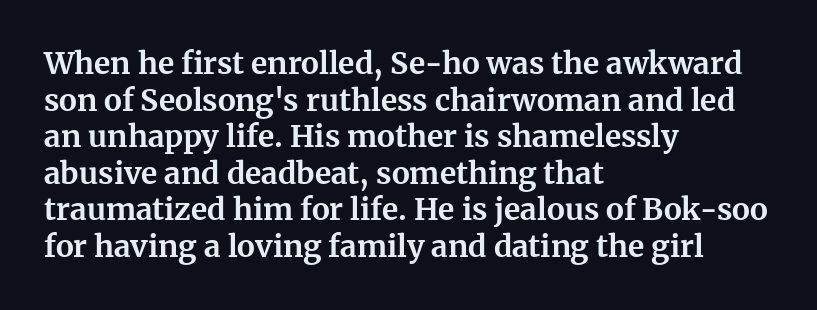
{"serif": "yes", "italic": "no", "bold": "yes", "weight": "bold", "width": "normal", "stroke_contrast": "medium", "x_height": "medium", "monospaced": "no", "underline": "no", "align": "left", "line_spacing_ratio": 1.22, "letter_spacing": "normal", "letter_spacing_em": 0.0, "glyph_px": 30}
